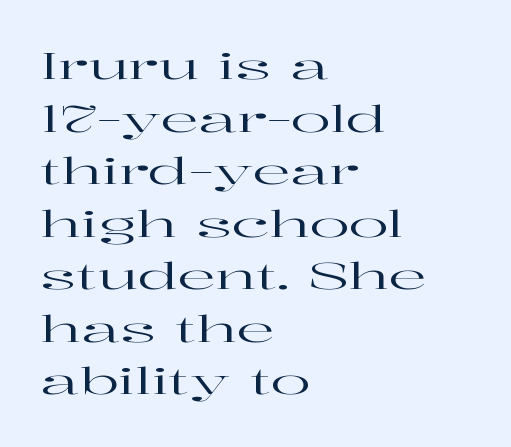
The image shows 37 px wide serif type, upright; set left-aligned, normal line spacing (1.42x), normal letter spacing, not underlined; high stroke contrast and a medium x-height.
